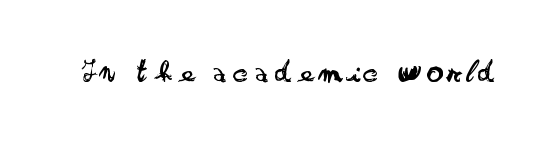
The face looks like a standard text weight, possibly lighter. Do the characters align in a grid? No, the font is proportional. Characters remain perfectly vertical along every line. Underline: absent.
